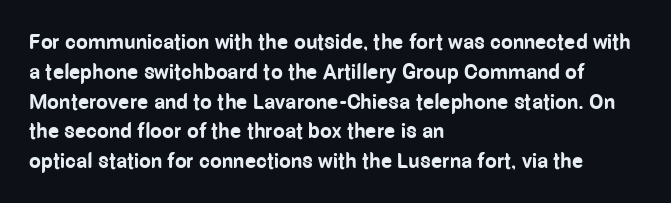
A bare baseline throughout the passage. Heavy-handed strokes throughout: this text is bold. Style check: upright. The setting favours the left margin, as ordinary paragraphs usually do. How are the letters spaced? Ordinarily, with no added tracking.
